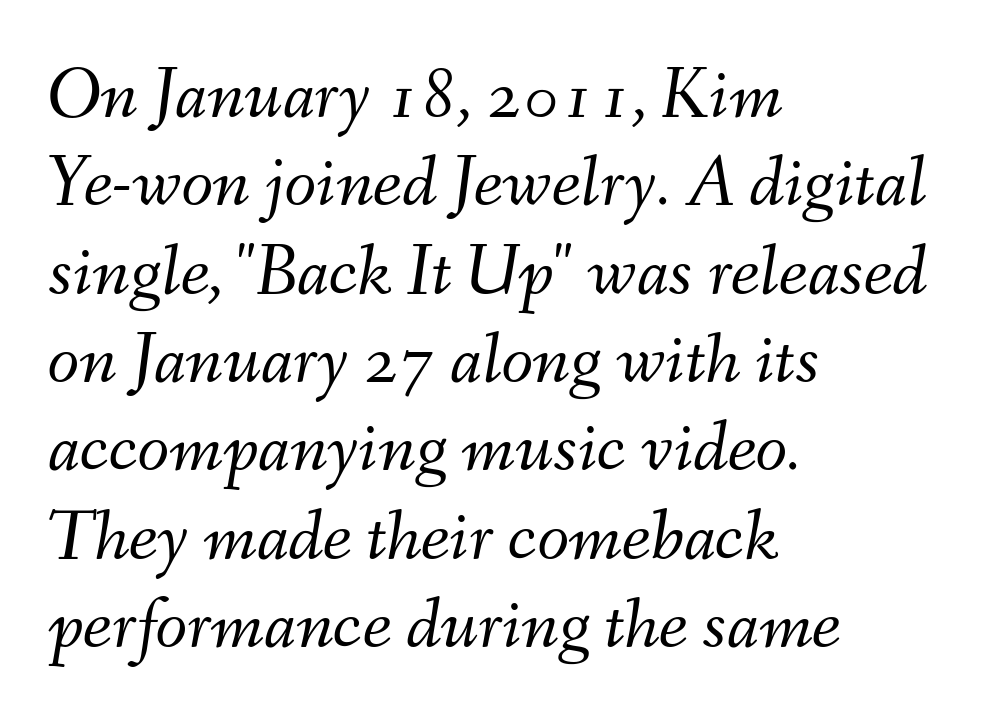
The image shows 73 px light type, italic (leaning right); set left-aligned, line spacing 1.21x, normal letter spacing, not underlined; medium stroke contrast and a small x-height.
